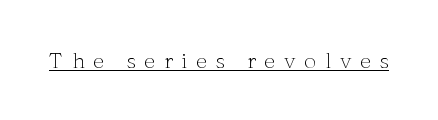
The image shows 22 px text type, upright; set unusually wide letter spacing (+0.39 em), underlined.
